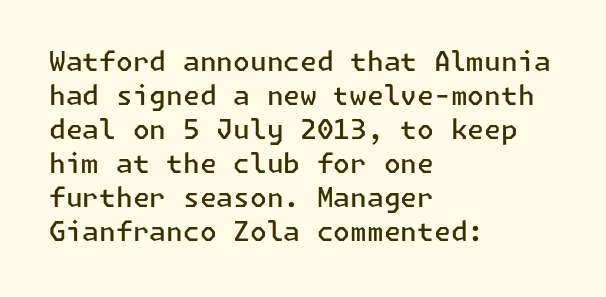
{"italic": "no", "bold": "semi", "underline": "no", "align": "left", "line_spacing": "normal", "line_spacing_ratio": 1.26, "letter_spacing": "normal", "letter_spacing_em": 0.0, "glyph_px": 27}
